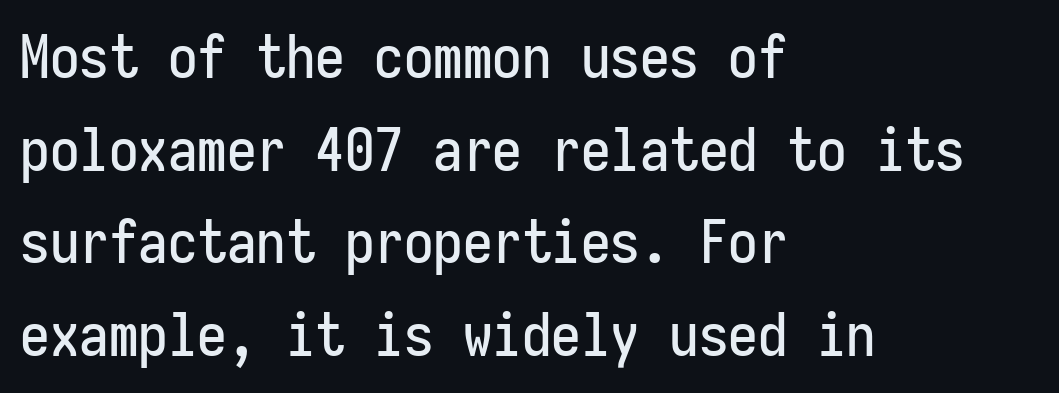
{"serif": "no", "italic": "no", "width": "condensed", "stroke_contrast": "low", "x_height": "medium", "monospaced": "yes", "underline": "no", "align": "left", "line_spacing": "normal", "line_spacing_ratio": 1.57, "letter_spacing": "normal", "letter_spacing_em": 0.0, "glyph_px": 59}
